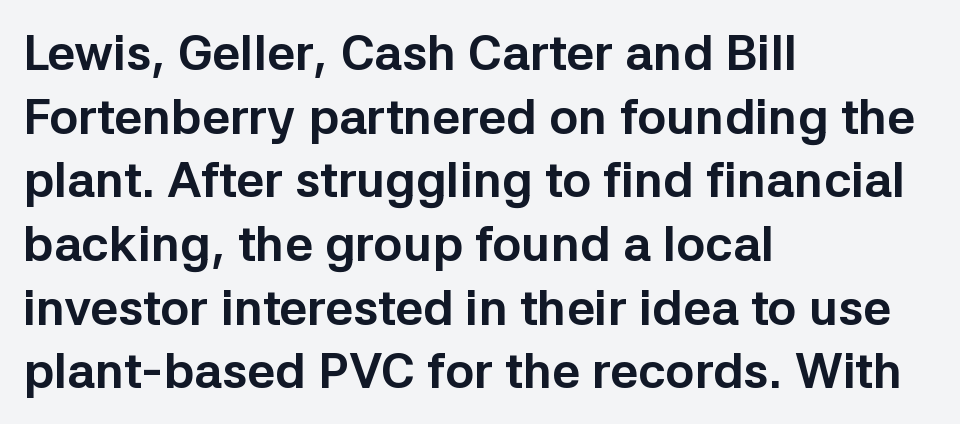
Q: Is the text bold? A: Yes.
Q: Is the text italic (slanted)? A: No, it is upright.
Q: Is the typeface a serif or a sans-serif typeface? A: Sans-serif.
Q: Is the text underlined? A: No.
Q: How is the paragraph aligned? A: Left-aligned.
Q: Is the spacing between letters normal or unusually wide? A: Normal.
Q: Is the spacing between lines tight, normal or loose? A: Normal.
Q: Width (condensed, normal, or wide)? A: Normal.
Q: Stroke contrast? A: Low.
Q: x-height? A: Medium.
Q: Monospaced? A: No.
